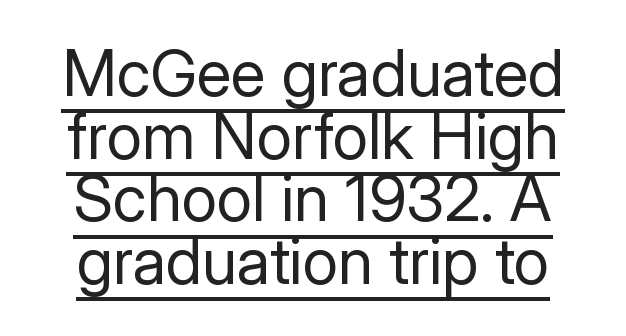
The image shows 64 px regular-weight sans-serif type, upright; set tight line spacing (0.98x), normal letter spacing, underlined; low stroke contrast and a medium x-height.
